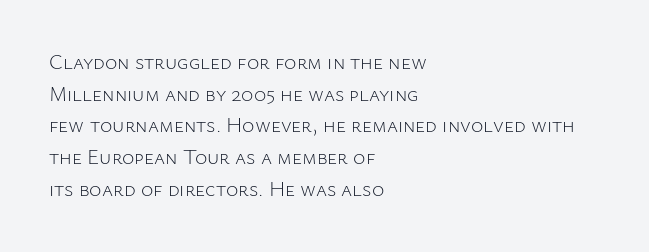
Q: Is the text bold? A: No.
Q: Is the text italic (slanted)? A: No, it is upright.
Q: Is the text underlined? A: No.
Q: How is the paragraph aligned? A: Left-aligned.
Q: Is the spacing between letters normal or unusually wide? A: Normal.
Q: Is the spacing between lines tight, normal or loose? A: Normal.
